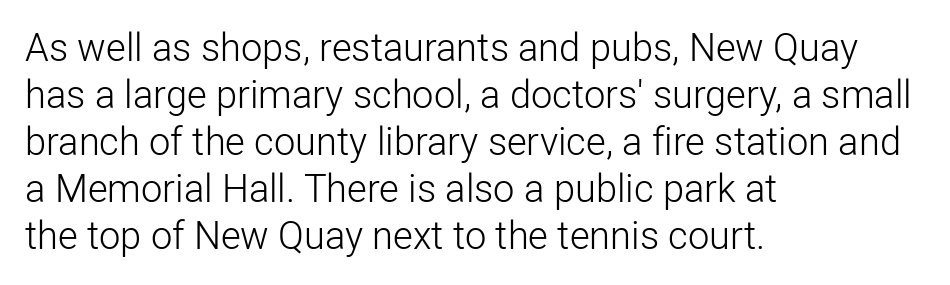
{"serif": "no", "italic": "no", "bold": "no", "weight": "light", "width": "normal", "stroke_contrast": "low", "x_height": "medium", "monospaced": "no", "underline": "no", "align": "left", "line_spacing_ratio": 1.24, "letter_spacing": "normal", "letter_spacing_em": 0.0, "glyph_px": 38}
